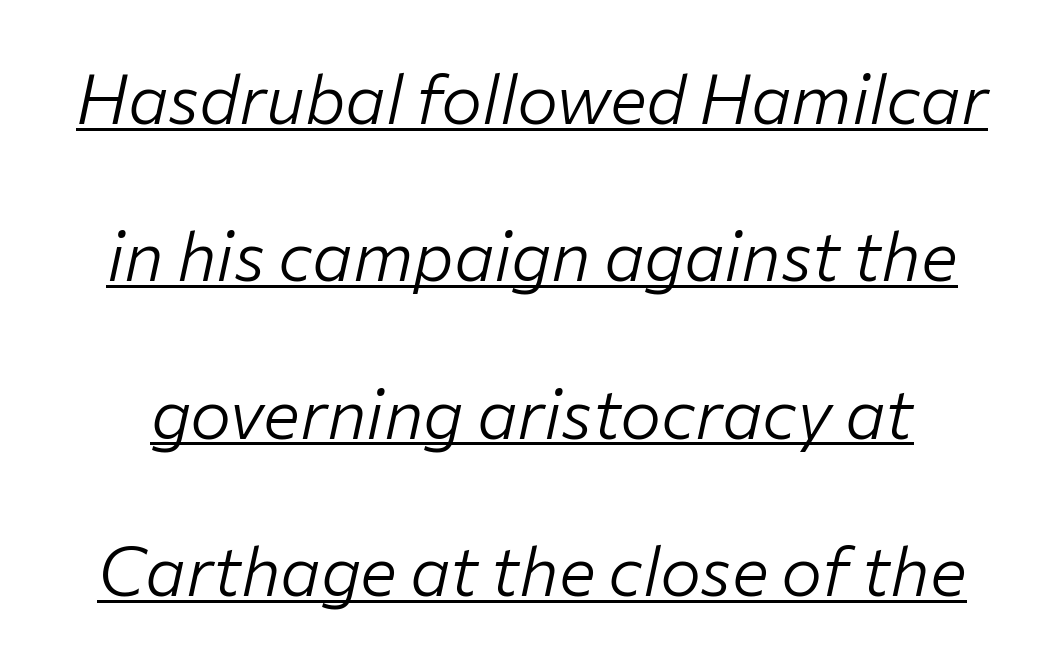
{"italic": "yes", "lean": "right", "slant_degrees": 12, "bold": "no", "weight": "light", "width": "normal", "stroke_contrast": "low", "x_height": "medium", "monospaced": "no", "underline": "yes", "line_spacing": "loose", "line_spacing_ratio": 2.28, "letter_spacing": "normal", "letter_spacing_em": 0.0, "glyph_px": 69}
